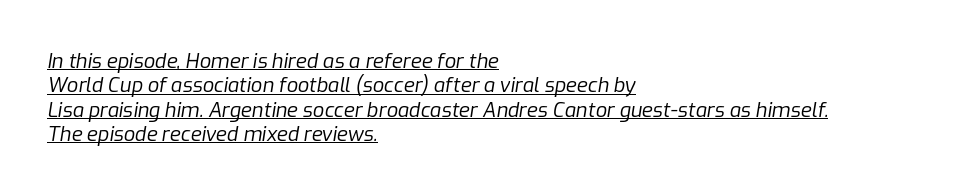
Stroke thickness stays within the range of a standard reading face or lighter. The face used here appears with an underline applied. It's the slanting kind of type. The typesetter chose a ragged-right arrangement here. Letter spacing: default.
